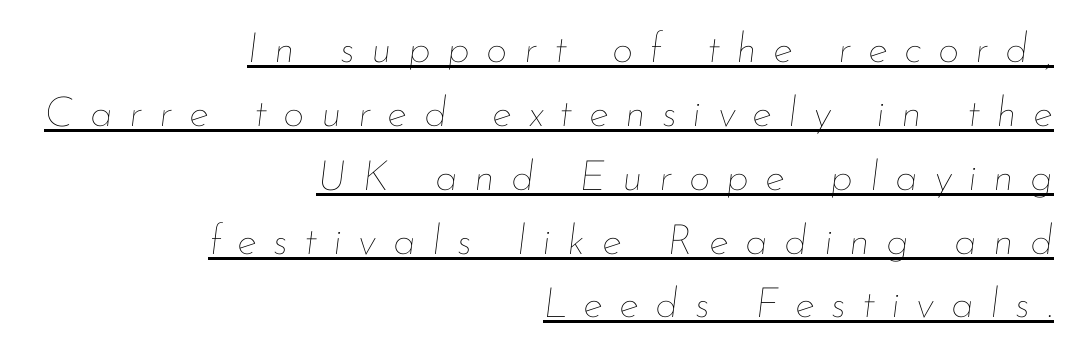
{"italic": "yes", "lean": "right", "slant_degrees": 7, "bold": "no", "weight": "thin", "width": "normal", "stroke_contrast": "low", "x_height": "small", "monospaced": "no", "underline": "yes", "align": "right", "line_spacing": "normal", "line_spacing_ratio": 1.52, "letter_spacing": "wide", "letter_spacing_em": 0.39, "glyph_px": 42}
